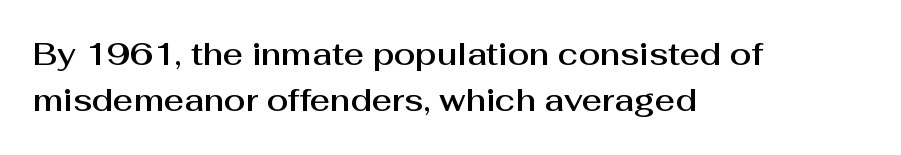
{"serif": "no", "italic": "no", "width": "normal", "stroke_contrast": "medium", "x_height": "medium", "monospaced": "no", "underline": "no", "align": "left", "line_spacing": "normal", "line_spacing_ratio": 1.5, "letter_spacing": "normal", "letter_spacing_em": 0.0, "glyph_px": 31}
